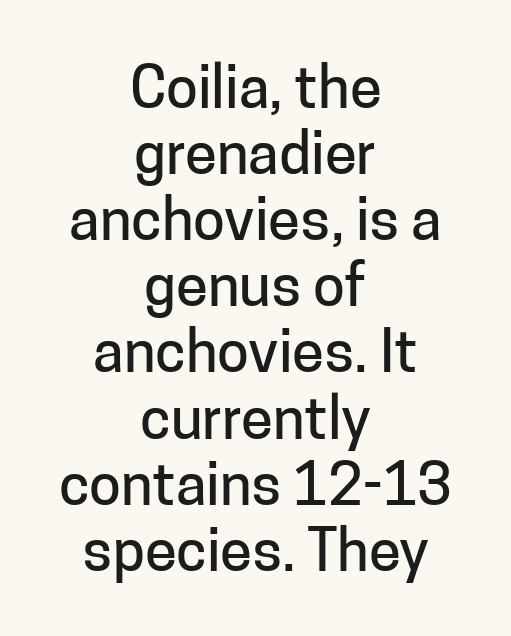
{"serif": "no", "italic": "no", "width": "normal", "stroke_contrast": "low", "x_height": "medium", "monospaced": "no", "underline": "no", "align": "center", "line_spacing": "tight", "line_spacing_ratio": 1.14, "letter_spacing": "normal", "letter_spacing_em": 0.0, "glyph_px": 58}
